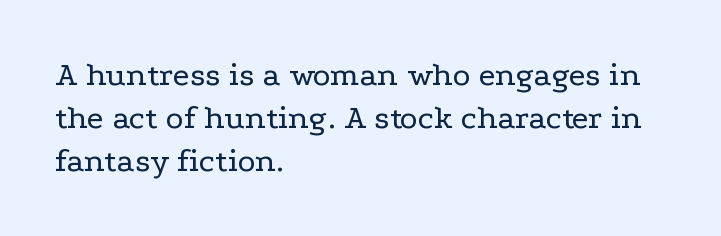
This sample uses plain, unmodified letter spacing. The lines sit at an ordinary, default distance from one another. Is this a heavy cut? Hardly; it is regular or lighter. Observe the serifs anchoring each vertical stroke in this sample. Note the varied advance widths — an 'i' is clearly narrower than an 'm'.
